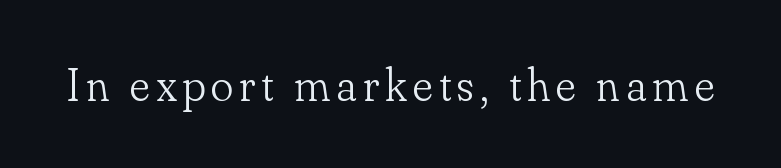
{"serif": "yes", "italic": "no", "bold": "no", "weight": "light", "width": "normal", "stroke_contrast": "low", "x_height": "small", "monospaced": "no", "underline": "no", "glyph_px": 47}
